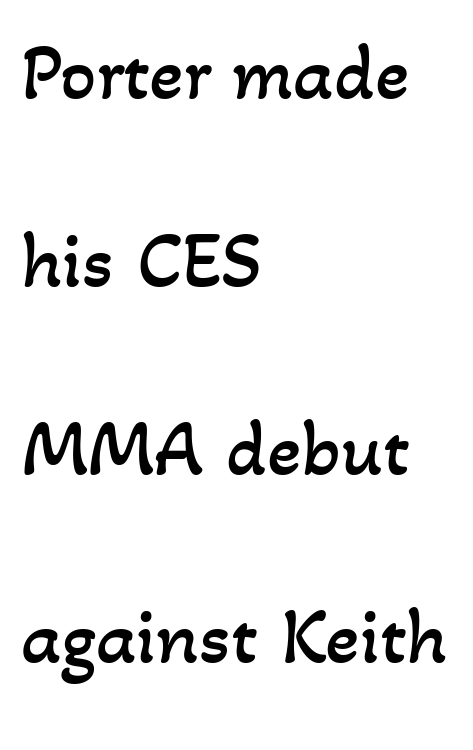
You could not count columns in this text — the font is proportionally spaced. Summary of vertical rhythm: relaxed, with wide interline spacing. Nobody drew a line under any word here. The face looks like a standard text weight, possibly lighter. Each line starts at the same left margin while the right side varies.
